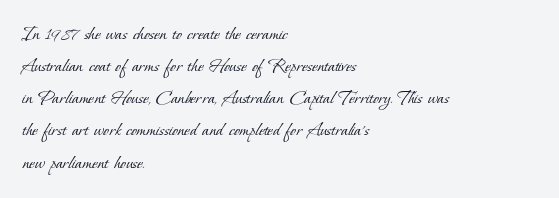
Q: Is the text bold? A: No.
Q: Is the text underlined? A: No.
Q: How is the paragraph aligned? A: Left-aligned.
Q: Is the spacing between letters normal or unusually wide? A: Normal.
Q: Is the spacing between lines tight, normal or loose? A: Normal.
